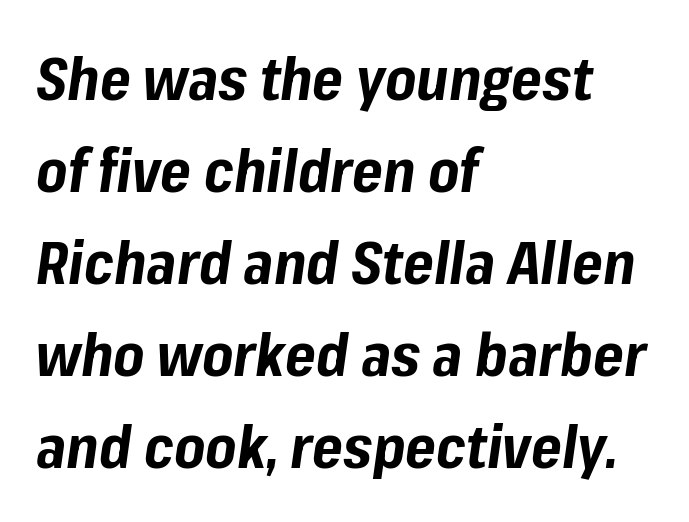
Q: Is the text bold? A: Yes.
Q: Is the text italic (slanted)? A: Yes, it leans right by about 8 degrees.
Q: Is the text underlined? A: No.
Q: How is the paragraph aligned? A: Left-aligned.
Q: Is the spacing between letters normal or unusually wide? A: Normal.
Q: Is the spacing between lines tight, normal or loose? A: Normal.
Q: Width (condensed, normal, or wide)? A: Normal.
Q: Stroke contrast? A: Low.
Q: x-height? A: Medium.
Q: Monospaced? A: No.
